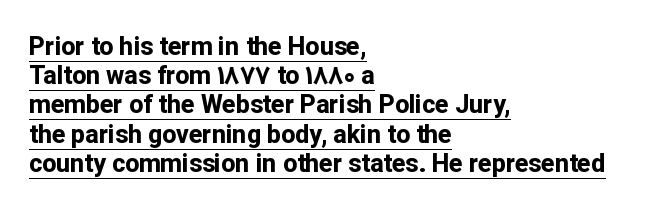
Q: Is the text bold? A: Yes.
Q: Is the text italic (slanted)? A: No, it is upright.
Q: Is the text underlined? A: Yes.
Q: How is the paragraph aligned? A: Left-aligned.
Q: Is the spacing between letters normal or unusually wide? A: Normal.
